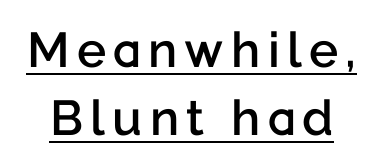
The image shows 49 px semibold sans-serif type, upright; set normal line spacing (1.38x), underlined; low stroke contrast and a medium x-height.
